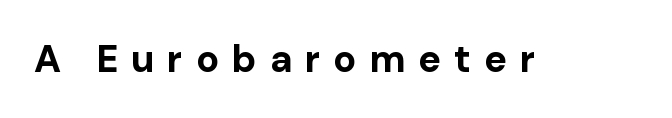
{"serif": "no", "italic": "no", "bold": "yes", "weight": "bold", "width": "normal", "stroke_contrast": "low", "x_height": "medium", "monospaced": "no", "underline": "no", "letter_spacing": "wide", "letter_spacing_em": 0.34, "glyph_px": 38}
